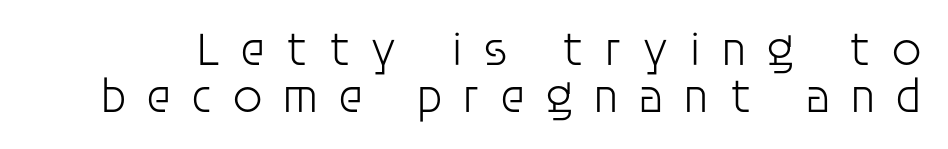
The image shows 48 px light sans-serif type, upright; set tight line spacing (0.98x), unusually wide letter spacing (+0.4 em), not underlined; low stroke contrast and a large x-height.
